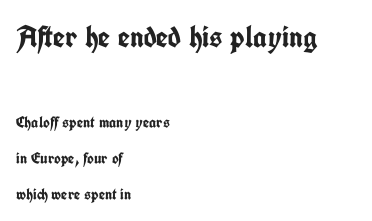
The characters display no serif detailing; their extremities are plain. Short note: letters normally spaced. Compared with typical paragraphs, the rows here are farther apart. Each letter keeps its own natural width here, so spacing adapts to shape.
